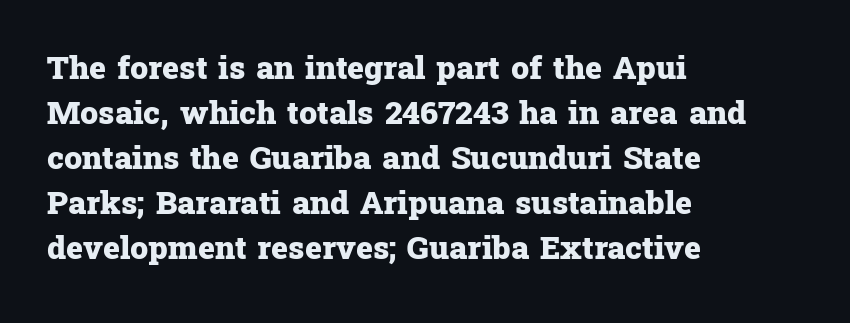
The image shows 32 px heavy serif type, upright; set left-aligned, normal line spacing (1.41x), normal letter spacing, not underlined; low stroke contrast and a medium x-height.
